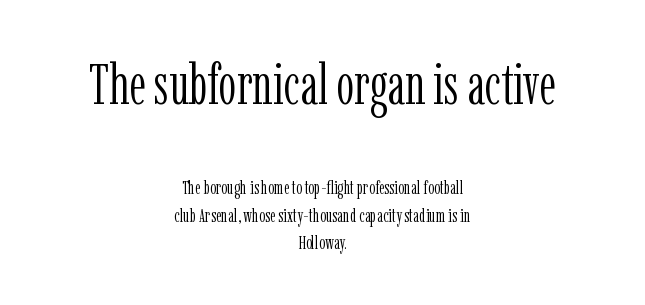
{"serif": "yes", "italic": "no", "bold": "no", "weight": "light", "width": "condensed", "stroke_contrast": "low", "x_height": "medium", "monospaced": "no", "underline": "no", "align": "center", "line_spacing": "normal", "line_spacing_ratio": 1.44, "letter_spacing": "normal", "letter_spacing_em": 0.0, "larger_block": "first", "size_ratio": 2.95, "glyph_px": 56}
